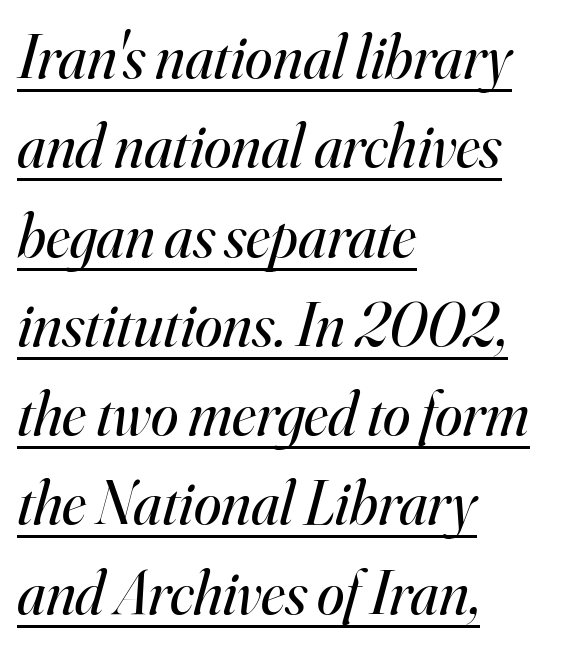
The weight tops out at a normal text grade. Note the varied advance widths — an 'i' is clearly narrower than an 'm'. A typesetter would mark this as italic. Is the letter spacing exaggerated? No — it looks like the ordinary default.
